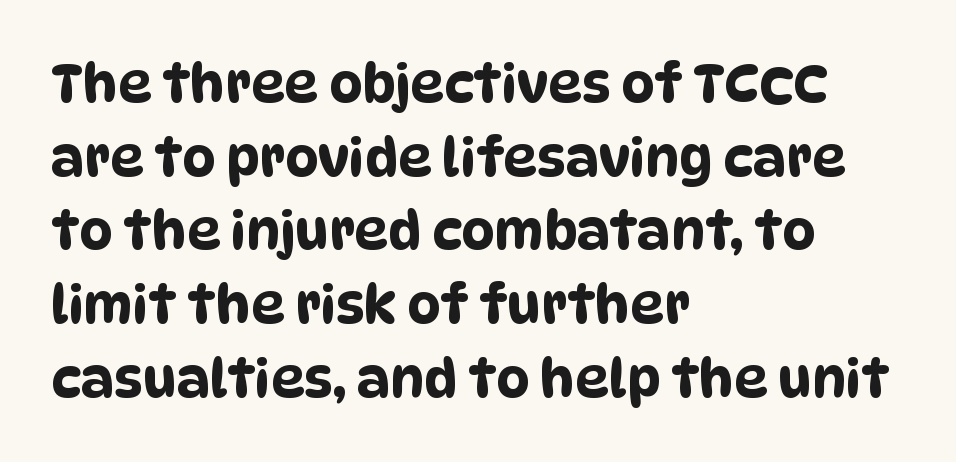
{"serif": "no", "width": "condensed", "stroke_contrast": "low", "x_height": "large", "monospaced": "no", "underline": "no", "align": "left", "line_spacing": "normal", "line_spacing_ratio": 1.39, "letter_spacing": "normal", "letter_spacing_em": 0.0, "glyph_px": 53}
